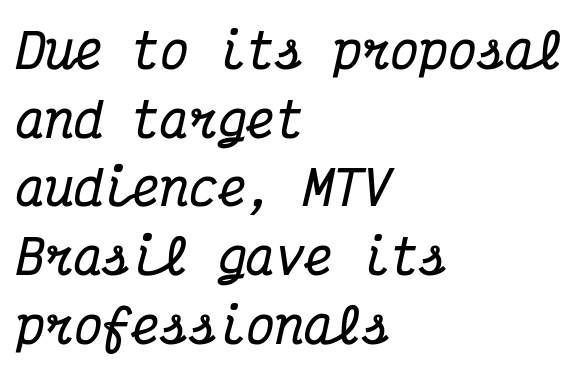
Q: Is the text bold? A: Yes.
Q: Is the text italic (slanted)? A: Yes, it leans right by about 12 degrees.
Q: Is the typeface a serif or a sans-serif typeface? A: Serif.
Q: Is the text underlined? A: No.
Q: How is the paragraph aligned? A: Left-aligned.
Q: Is the spacing between letters normal or unusually wide? A: Normal.
Q: Is the spacing between lines tight, normal or loose? A: Normal.
Q: Width (condensed, normal, or wide)? A: Condensed.
Q: Stroke contrast? A: Medium.
Q: x-height? A: Medium.
Q: Monospaced? A: Yes.
